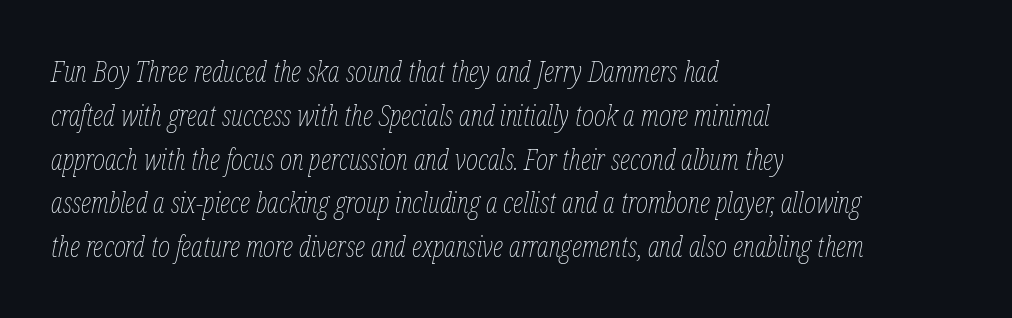
The image shows 29 px thin, condensed type, italic (leaning right); set left-aligned, normal line spacing (1.51x), normal letter spacing, not underlined; low stroke contrast and a medium x-height.
